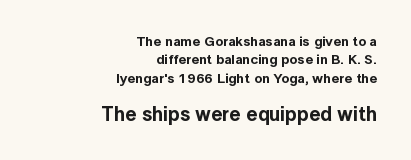
Q: Is the text italic (slanted)? A: No, it is upright.
Q: Is the text underlined? A: No.
Q: How is the paragraph aligned? A: Right-aligned.
Q: Is the spacing between letters normal or unusually wide? A: Normal.
Q: Is the spacing between lines tight, normal or loose? A: Normal.
Q: Which block of text is set in a larger size, the first (top) or the second (bottom)? A: The second (bottom) one.
